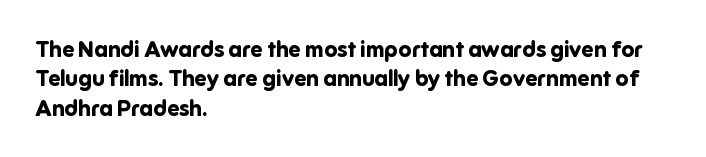
{"italic": "no", "bold": "yes", "underline": "no", "align": "left", "line_spacing": "normal", "line_spacing_ratio": 1.33, "letter_spacing": "normal", "letter_spacing_em": 0.0, "glyph_px": 22}
